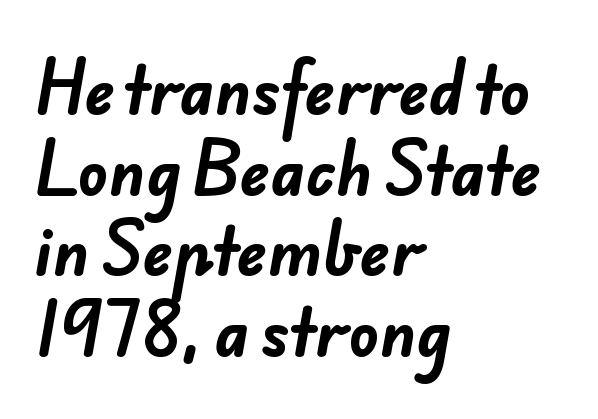
Examine the stroke ends and you'll find no serifs. Reading down the block, your eye returns to a fixed left position each line. These lines are rendered in a variable-pitch font. This sample keeps an unexceptional amount of space between lines.
